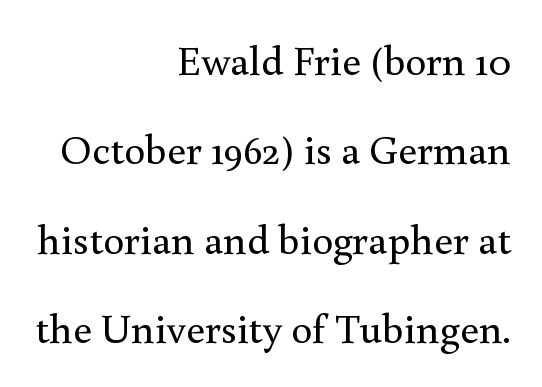
{"serif": "yes", "italic": "no", "bold": "no", "weight": "regular", "width": "normal", "x_height": "small", "monospaced": "no", "underline": "no", "align": "right", "line_spacing": "loose", "line_spacing_ratio": 2.13, "letter_spacing": "normal", "letter_spacing_em": 0.0, "glyph_px": 42}
